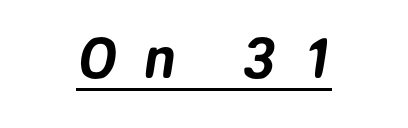
Q: Is the typeface a serif or a sans-serif typeface? A: Sans-serif.
Q: Is the text underlined? A: Yes.
Q: Is the spacing between letters normal or unusually wide? A: Unusually wide.
Q: Width (condensed, normal, or wide)? A: Normal.
Q: Stroke contrast? A: Low.
Q: x-height? A: Medium.
Q: Monospaced? A: No.
